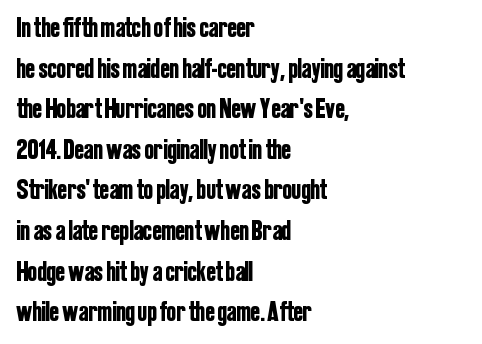
Q: Is the text italic (slanted)? A: No, it is upright.
Q: Is the typeface a serif or a sans-serif typeface? A: Sans-serif.
Q: Is the text underlined? A: No.
Q: How is the paragraph aligned? A: Left-aligned.
Q: Is the spacing between letters normal or unusually wide? A: Normal.
Q: Is the spacing between lines tight, normal or loose? A: Normal.
Q: Width (condensed, normal, or wide)? A: Condensed.
Q: Stroke contrast? A: Low.
Q: x-height? A: Medium.
Q: Monospaced? A: No.
